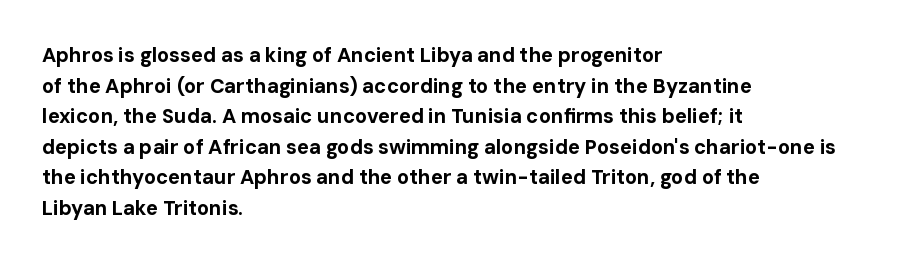
Q: Is the text bold? A: Yes.
Q: Is the text italic (slanted)? A: No, it is upright.
Q: Is the text underlined? A: No.
Q: How is the paragraph aligned? A: Left-aligned.
Q: Is the spacing between letters normal or unusually wide? A: Normal.
Q: Is the spacing between lines tight, normal or loose? A: Normal.
